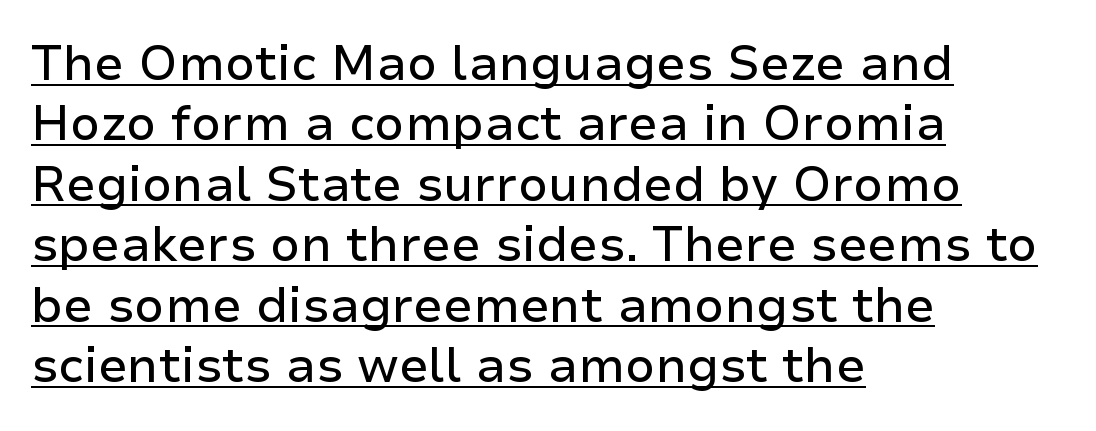
Q: Is the text italic (slanted)? A: No, it is upright.
Q: Is the typeface a serif or a sans-serif typeface? A: Sans-serif.
Q: Is the text underlined? A: Yes.
Q: How is the paragraph aligned? A: Left-aligned.
Q: Is the spacing between letters normal or unusually wide? A: Normal.
Q: Is the spacing between lines tight, normal or loose? A: Normal.
Q: Width (condensed, normal, or wide)? A: Normal.
Q: Stroke contrast? A: Low.
Q: x-height? A: Medium.
Q: Monospaced? A: No.
